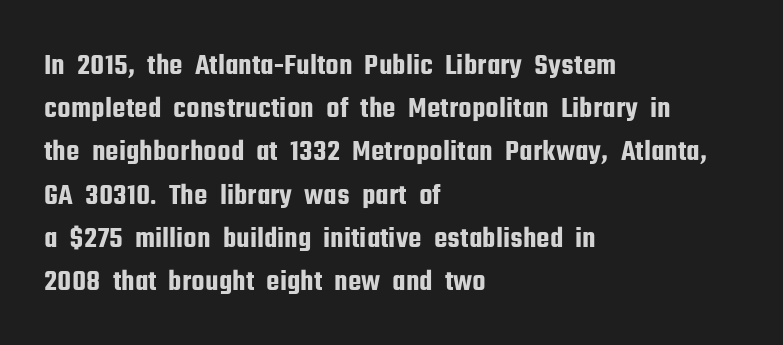
{"serif": "no", "italic": "no", "width": "condensed", "stroke_contrast": "low", "x_height": "medium", "monospaced": "no", "underline": "no", "align": "left", "line_spacing": "normal", "line_spacing_ratio": 1.44, "letter_spacing": "normal", "letter_spacing_em": 0.0, "glyph_px": 30}
